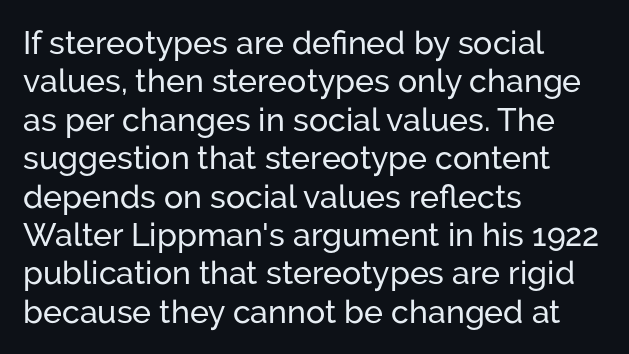
Q: Is the text italic (slanted)? A: No, it is upright.
Q: Is the typeface a serif or a sans-serif typeface? A: Sans-serif.
Q: Is the text underlined? A: No.
Q: How is the paragraph aligned? A: Left-aligned.
Q: Is the spacing between letters normal or unusually wide? A: Normal.
Q: Width (condensed, normal, or wide)? A: Normal.
Q: Stroke contrast? A: Low.
Q: x-height? A: Medium.
Q: Monospaced? A: No.
